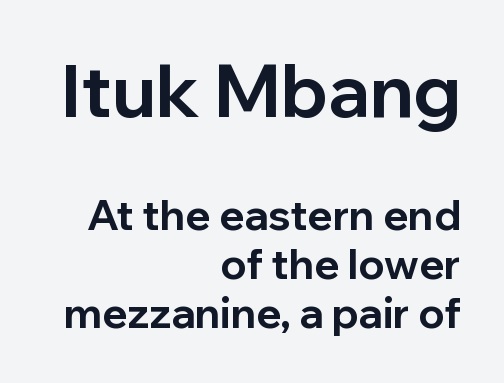
The image shows 73 px bold sans-serif type, upright; set right-aligned, line spacing 1.17x, normal letter spacing, not underlined; the first (top) block is 1.74x larger; low stroke contrast and a medium x-height.
